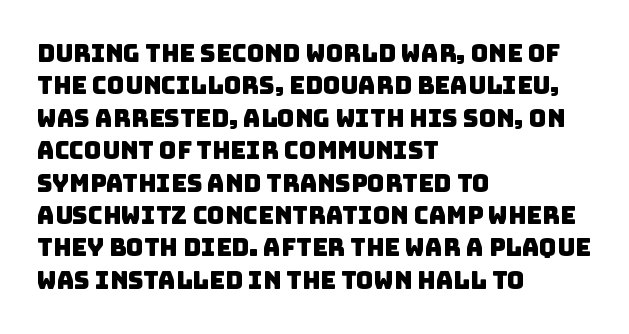
{"underline": "no", "align": "left", "line_spacing": "normal", "line_spacing_ratio": 1.35, "letter_spacing": "normal", "letter_spacing_em": 0.0, "glyph_px": 24}
